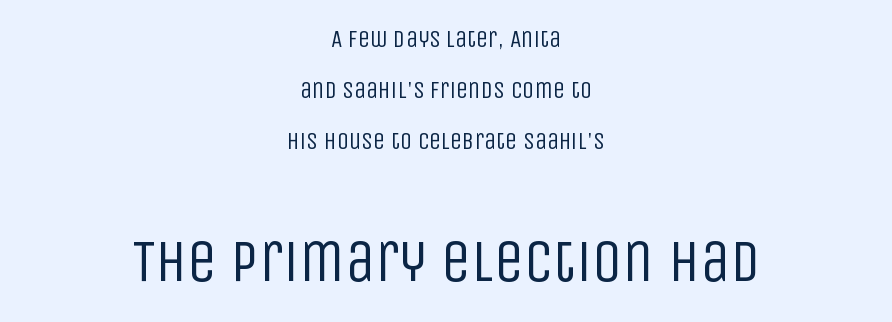
{"serif": "no", "italic": "no", "bold": "no", "weight": "regular", "width": "condensed", "stroke_contrast": "low", "x_height": "large", "monospaced": "no", "underline": "no", "align": "center", "line_spacing": "loose", "line_spacing_ratio": 2.13, "letter_spacing": "normal", "letter_spacing_em": 0.0, "larger_block": "second", "size_ratio": 2.5, "glyph_px": 60}
